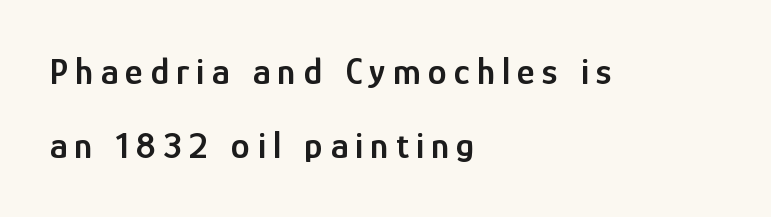
{"serif": "no", "italic": "no", "bold": "semi", "weight": "semibold", "width": "condensed", "stroke_contrast": "low", "x_height": "medium", "monospaced": "no", "underline": "no", "align": "left", "line_spacing": "loose", "line_spacing_ratio": 1.96, "glyph_px": 38}
